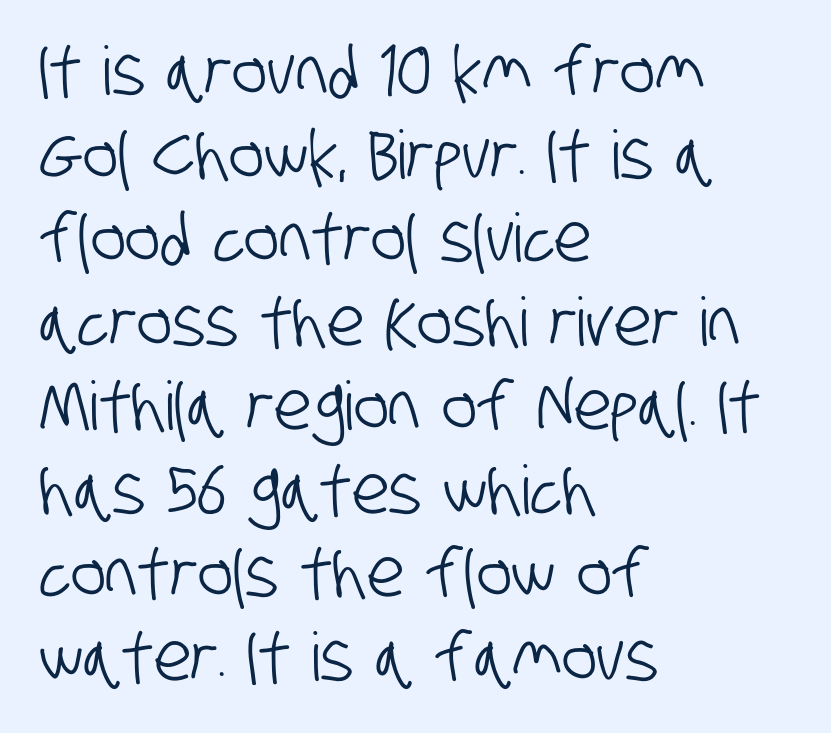
The image shows 67 px condensed sans-serif type; set left-aligned, normal line spacing (1.25x), normal letter spacing, not underlined; low stroke contrast and a large x-height.
